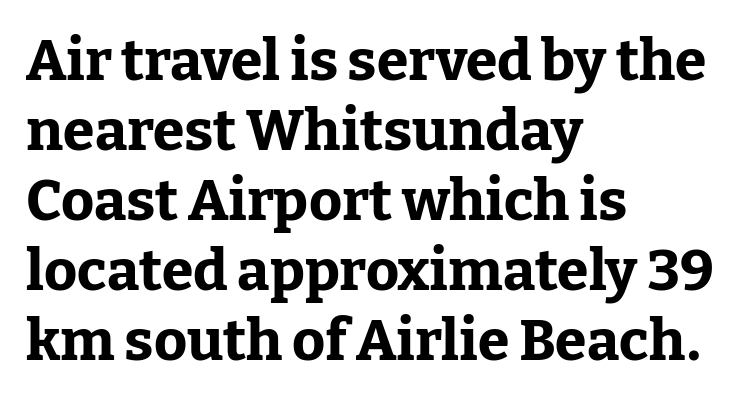
The image shows 57 px bold serif type, upright; set left-aligned, line spacing 1.23x, normal letter spacing, not underlined; low stroke contrast and a medium x-height.
